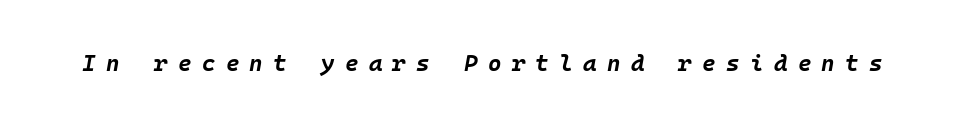
Q: Is the text bold? A: Yes.
Q: Is the text italic (slanted)? A: Yes, it leans right by about 10 degrees.
Q: Is the text underlined? A: No.
Q: Is the spacing between letters normal or unusually wide? A: Unusually wide.
